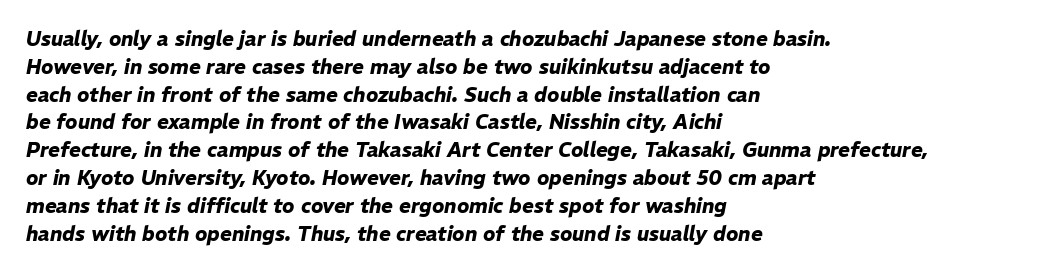
The image shows 20 px bold type, italic (leaning right); set left-aligned, normal line spacing (1.39x), normal letter spacing, not underlined.
